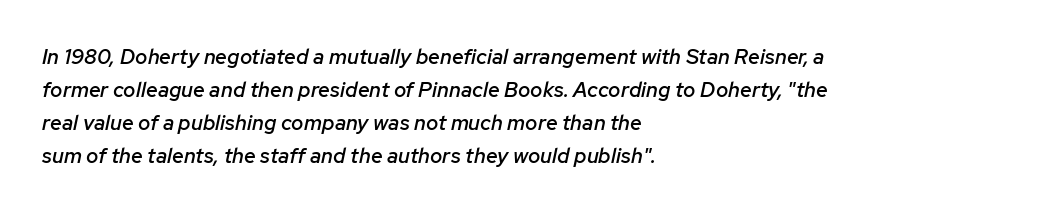
Q: Is the text bold? A: Semi-bold.
Q: Is the text italic (slanted)? A: Yes, it leans right by about 12 degrees.
Q: Is the text underlined? A: No.
Q: How is the paragraph aligned? A: Left-aligned.
Q: Is the spacing between letters normal or unusually wide? A: Normal.
Q: Is the spacing between lines tight, normal or loose? A: Normal.
